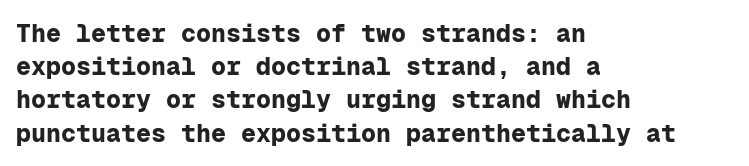
Q: Is the text bold? A: Yes.
Q: Is the text italic (slanted)? A: No, it is upright.
Q: Is the text underlined? A: No.
Q: How is the paragraph aligned? A: Left-aligned.
Q: Is the spacing between letters normal or unusually wide? A: Normal.
Q: Is the spacing between lines tight, normal or loose? A: Normal.
